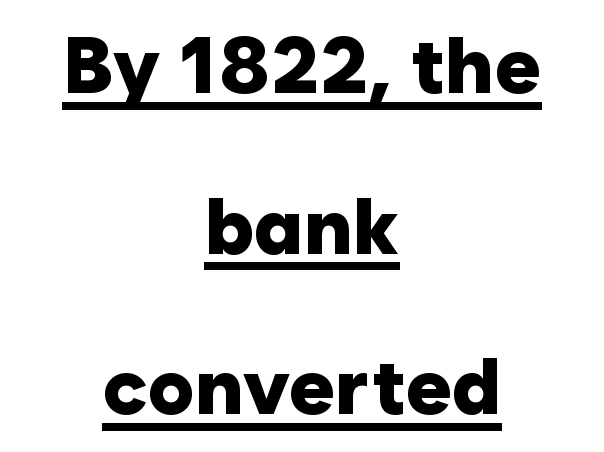
Q: Is the text bold? A: Yes.
Q: Is the text italic (slanted)? A: No, it is upright.
Q: Is the typeface a serif or a sans-serif typeface? A: Sans-serif.
Q: Is the text underlined? A: Yes.
Q: How is the paragraph aligned? A: Centered.
Q: Is the spacing between letters normal or unusually wide? A: Normal.
Q: Is the spacing between lines tight, normal or loose? A: Loose.
Q: Width (condensed, normal, or wide)? A: Normal.
Q: Stroke contrast? A: Low.
Q: x-height? A: Medium.
Q: Monospaced? A: No.
